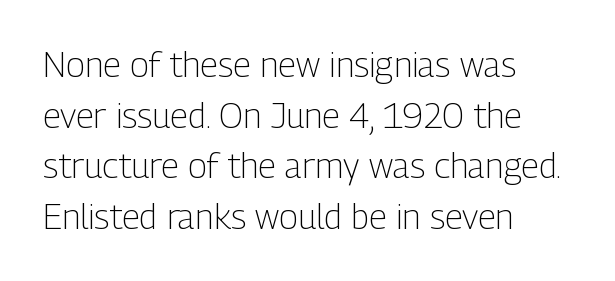
Q: Is the text bold? A: No.
Q: Is the text italic (slanted)? A: No, it is upright.
Q: Is the typeface a serif or a sans-serif typeface? A: Sans-serif.
Q: Is the text underlined? A: No.
Q: How is the paragraph aligned? A: Left-aligned.
Q: Is the spacing between letters normal or unusually wide? A: Normal.
Q: Is the spacing between lines tight, normal or loose? A: Normal.
Q: Width (condensed, normal, or wide)? A: Condensed.
Q: Stroke contrast? A: Low.
Q: x-height? A: Medium.
Q: Monospaced? A: No.
